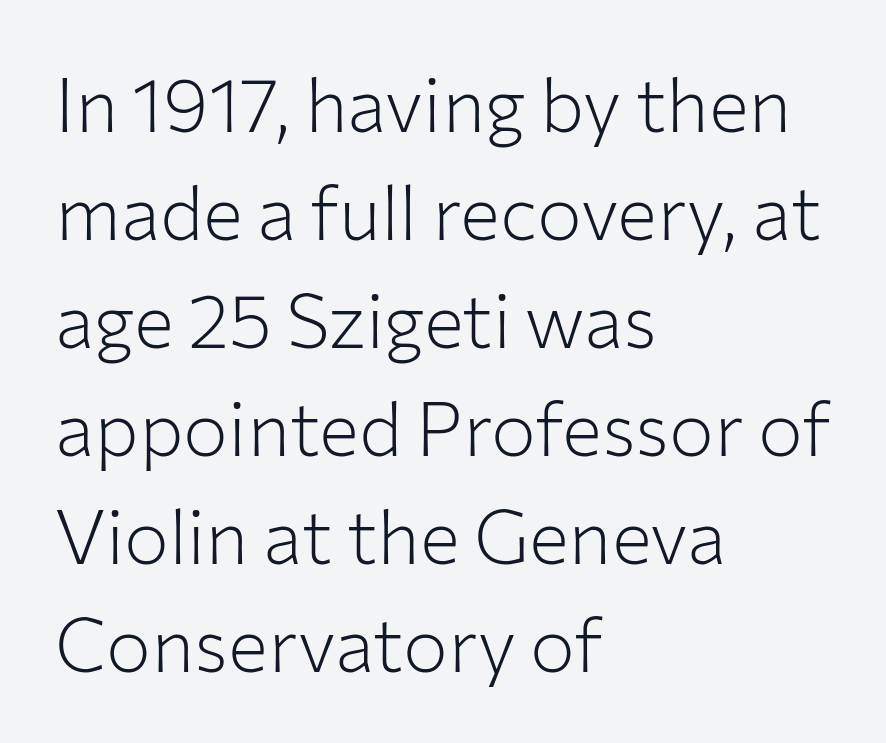
Q: Is the text bold? A: No.
Q: Is the text italic (slanted)? A: No, it is upright.
Q: Is the typeface a serif or a sans-serif typeface? A: Sans-serif.
Q: Is the text underlined? A: No.
Q: How is the paragraph aligned? A: Left-aligned.
Q: Is the spacing between letters normal or unusually wide? A: Normal.
Q: Is the spacing between lines tight, normal or loose? A: Normal.
Q: Width (condensed, normal, or wide)? A: Normal.
Q: Stroke contrast? A: Low.
Q: x-height? A: Medium.
Q: Monospaced? A: No.
